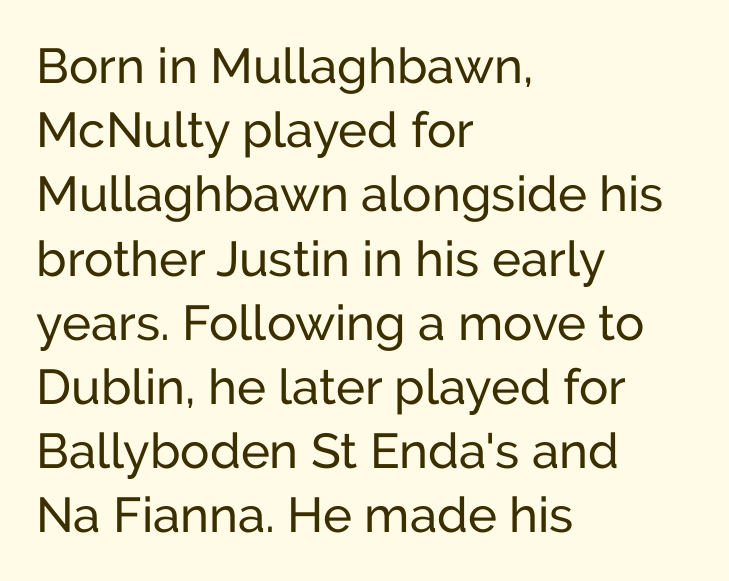
{"serif": "no", "italic": "no", "width": "normal", "stroke_contrast": "low", "x_height": "medium", "monospaced": "no", "underline": "no", "align": "left", "line_spacing": "normal", "line_spacing_ratio": 1.31, "letter_spacing": "normal", "letter_spacing_em": 0.0, "glyph_px": 49}
